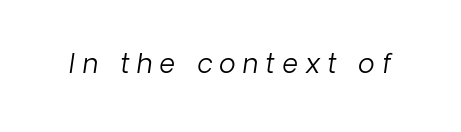
The image shows 27 px text type; set unusually wide letter spacing (+0.28 em), not underlined.
